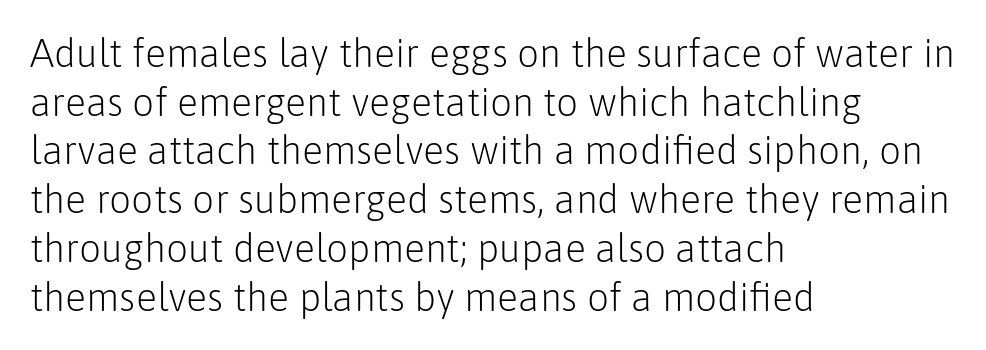
The image shows 39 px light sans-serif type, upright; set left-aligned, normal line spacing (1.25x), normal letter spacing, not underlined; low stroke contrast and a medium x-height.
